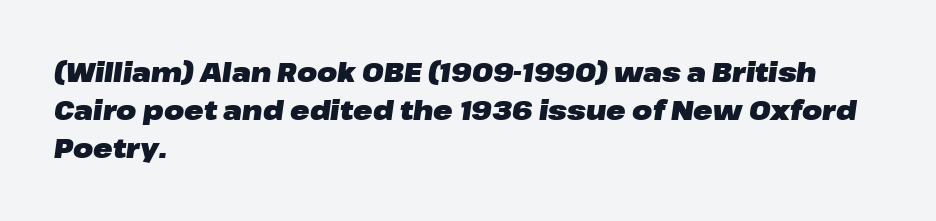
{"italic": "yes", "lean": "right", "slant_degrees": 8, "bold": "yes", "underline": "no", "align": "left", "line_spacing": "normal", "line_spacing_ratio": 1.47, "letter_spacing": "normal", "letter_spacing_em": 0.0, "glyph_px": 26}
